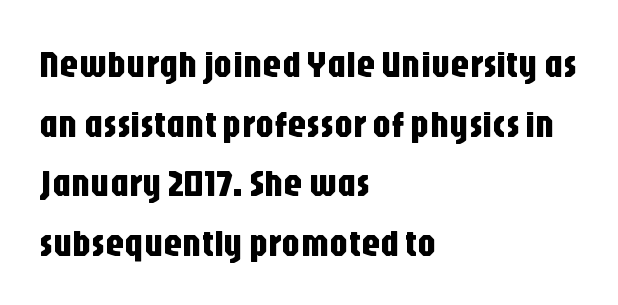
{"serif": "no", "italic": "no", "width": "condensed", "stroke_contrast": "low", "x_height": "large", "monospaced": "no", "underline": "no", "align": "left", "line_spacing": "normal", "line_spacing_ratio": 1.57, "letter_spacing": "normal", "letter_spacing_em": 0.0, "glyph_px": 38}
